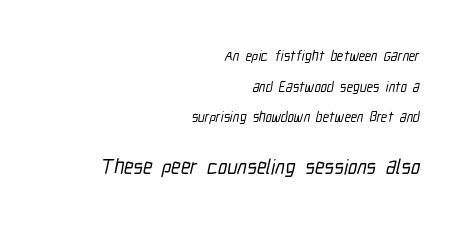
The image shows 21 px text type; set right-aligned, loose line spacing (2.18x), normal letter spacing, not underlined; the second (bottom) block is 1.5x larger.
